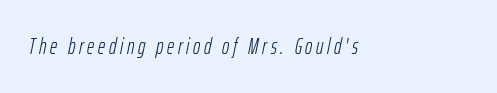
{"italic": "yes", "lean": "right", "slant_degrees": 12, "bold": "no", "underline": "no", "align": "left", "glyph_px": 22}
